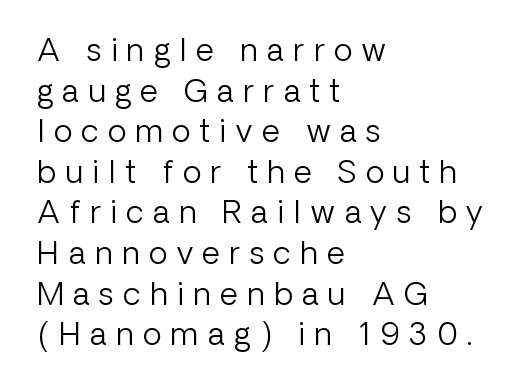
{"serif": "no", "italic": "no", "bold": "no", "weight": "light", "width": "normal", "stroke_contrast": "low", "x_height": "medium", "monospaced": "no", "underline": "no", "align": "left", "line_spacing": "normal", "line_spacing_ratio": 1.31, "letter_spacing": "wide", "letter_spacing_em": 0.3, "glyph_px": 31}
